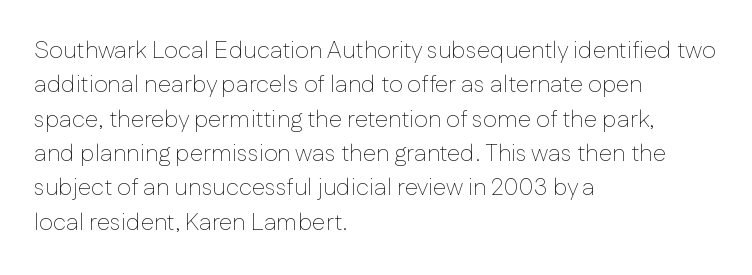
The image shows 24 px text type, upright; set left-aligned, normal line spacing (1.43x), normal letter spacing, not underlined.
